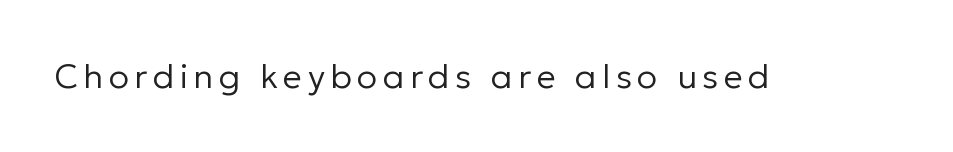
{"serif": "no", "italic": "no", "bold": "no", "weight": "regular", "width": "normal", "stroke_contrast": "low", "x_height": "medium", "monospaced": "no", "underline": "no", "glyph_px": 34}
